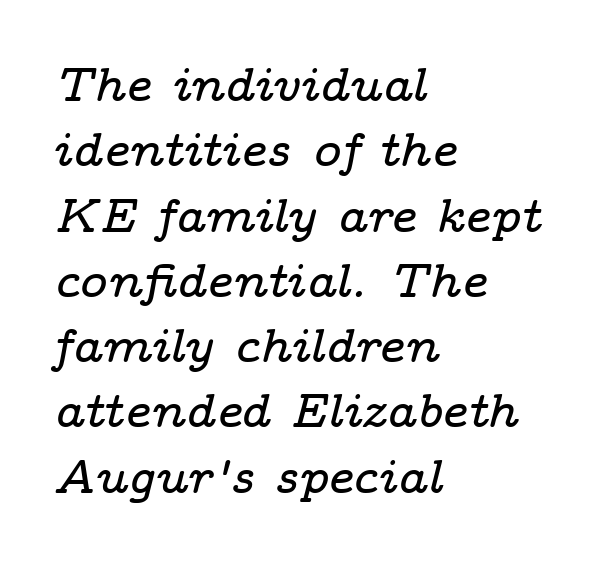
Q: Is the text italic (slanted)? A: Yes, it leans right by about 14 degrees.
Q: Is the typeface a serif or a sans-serif typeface? A: Serif.
Q: Is the text underlined? A: No.
Q: How is the paragraph aligned? A: Left-aligned.
Q: Is the spacing between letters normal or unusually wide? A: Normal.
Q: Is the spacing between lines tight, normal or loose? A: Normal.
Q: Width (condensed, normal, or wide)? A: Wide.
Q: Stroke contrast? A: Low.
Q: x-height? A: Medium.
Q: Monospaced? A: No.
